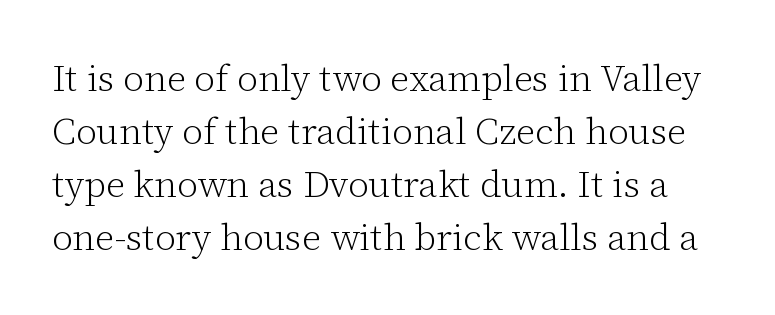
If you drew a line through each stem, it would be perfectly vertical. Letters have the restrained weight of plain body copy at most. The glyphs are unaccompanied by any horizontal stroke below them. Typographically, this falls in the serif category.
